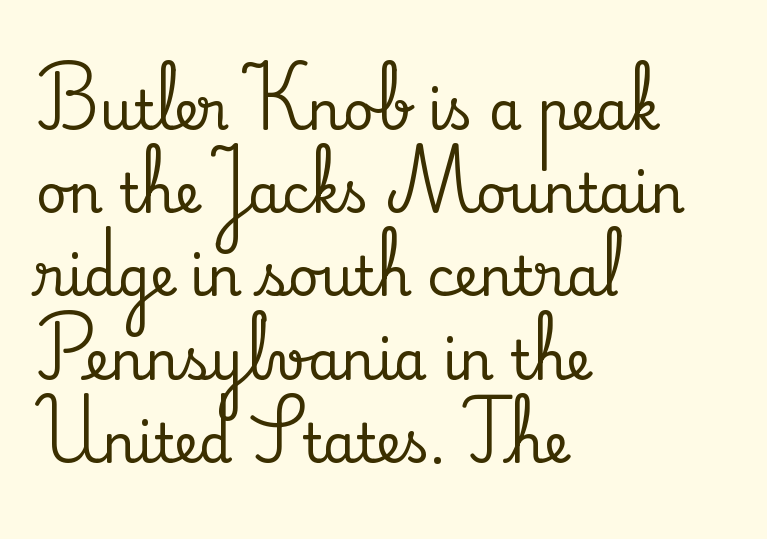
The passage shown is not underscored anywhere. Horizontally, the lines are justified to the leading edge only. Think of a printed novel: that variable character pitch is what you see here. Here the glyphs are tracked normally, forming tight word shapes. Evenly set lines give the paragraph a standard silhouette.
